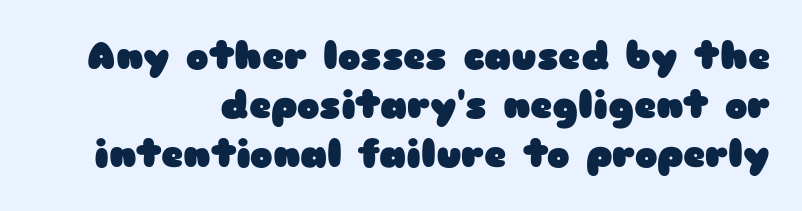
Q: Is the text bold? A: Yes.
Q: Is the text italic (slanted)? A: No, it is upright.
Q: Is the typeface a serif or a sans-serif typeface? A: Sans-serif.
Q: Is the text underlined? A: No.
Q: How is the paragraph aligned? A: Right-aligned.
Q: Is the spacing between letters normal or unusually wide? A: Normal.
Q: Is the spacing between lines tight, normal or loose? A: Normal.
Q: Width (condensed, normal, or wide)? A: Wide.
Q: Stroke contrast? A: Low.
Q: x-height? A: Medium.
Q: Monospaced? A: No.
